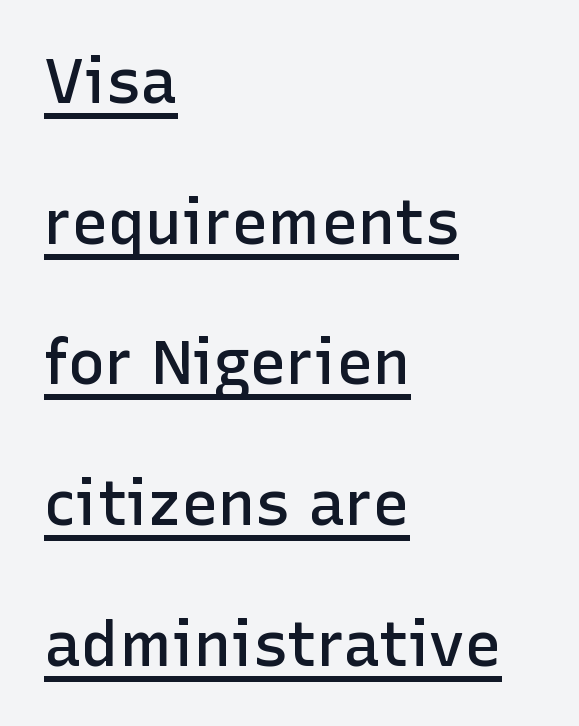
The image shows 62 px semibold sans-serif type, upright; set left-aligned, loose line spacing (2.27x), normal letter spacing, underlined; low stroke contrast and a medium x-height.
